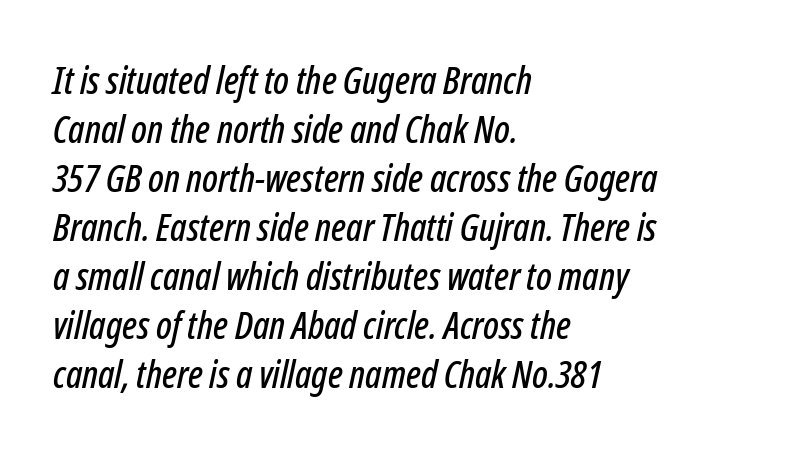
{"italic": "yes", "lean": "right", "slant_degrees": 12, "width": "condensed", "stroke_contrast": "low", "x_height": "medium", "monospaced": "no", "underline": "no", "align": "left", "line_spacing": "normal", "line_spacing_ratio": 1.29, "letter_spacing": "normal", "letter_spacing_em": 0.0, "glyph_px": 38}
